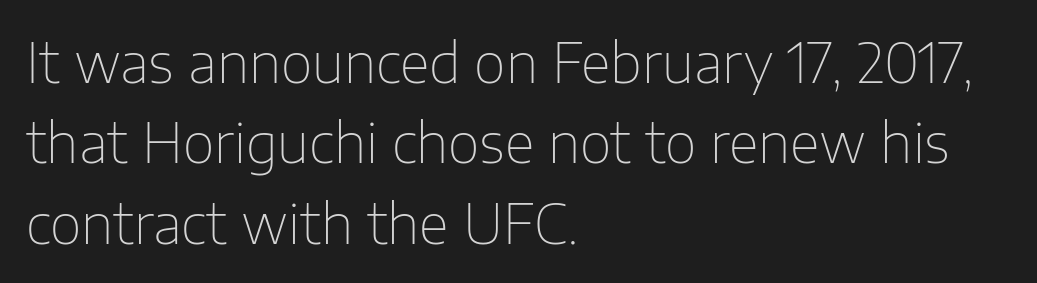
The image shows 55 px thin sans-serif type, upright; set left-aligned, normal line spacing (1.46x), normal letter spacing, not underlined; low stroke contrast and a medium x-height.
